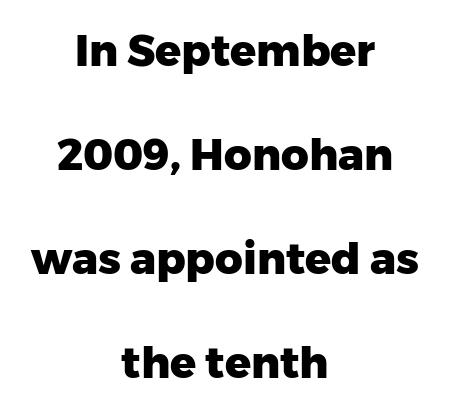
{"serif": "no", "italic": "no", "bold": "yes", "weight": "heavy", "width": "normal", "stroke_contrast": "low", "x_height": "medium", "monospaced": "no", "underline": "no", "align": "center", "line_spacing": "loose", "line_spacing_ratio": 2.42, "letter_spacing": "normal", "letter_spacing_em": 0.0, "glyph_px": 43}
